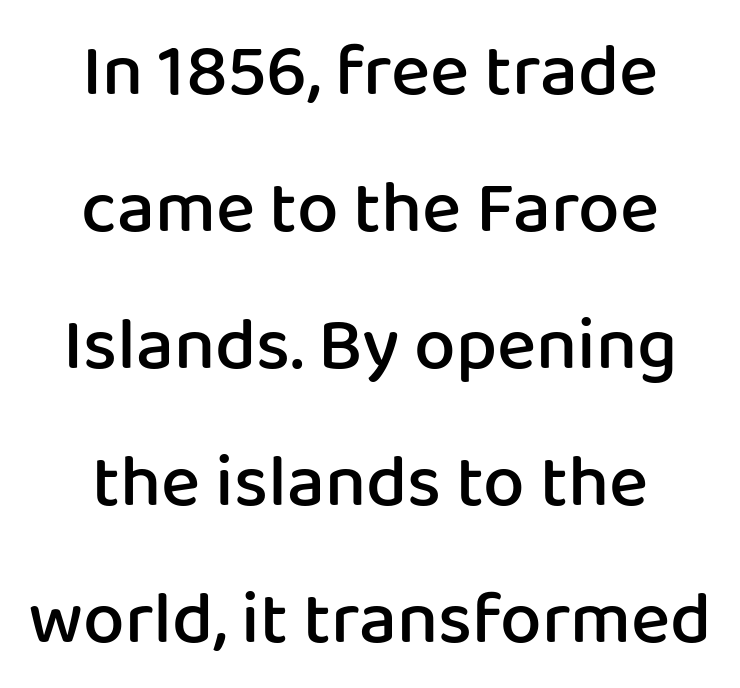
Is the letter spacing exaggerated? No — it looks like the ordinary default. If you folded the block vertically in half, each line would mirror itself in length. Compared with an ordinary text face, these strokes are moderately heavier — a semibold. Characters remain perfectly vertical along every line.
